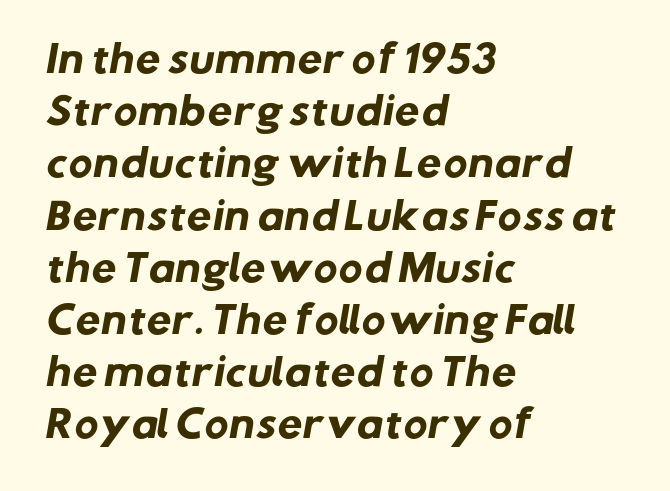
The image shows 36 px heavy sans-serif type; set left-aligned, normal line spacing (1.45x), normal letter spacing, not underlined; low stroke contrast and a medium x-height.
